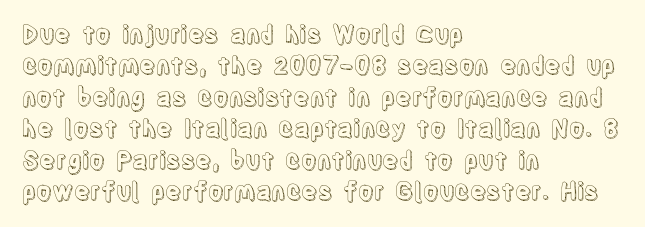
Q: Is the text italic (slanted)? A: No, it is upright.
Q: Is the text underlined? A: No.
Q: How is the paragraph aligned? A: Left-aligned.
Q: Is the spacing between letters normal or unusually wide? A: Normal.
Q: Is the spacing between lines tight, normal or loose? A: Normal.
